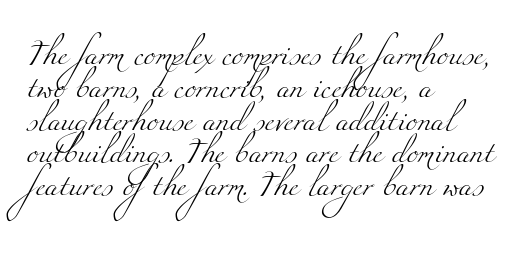
The image shows 22 px text type; set left-aligned, normal line spacing (1.49x), normal letter spacing, not underlined.
